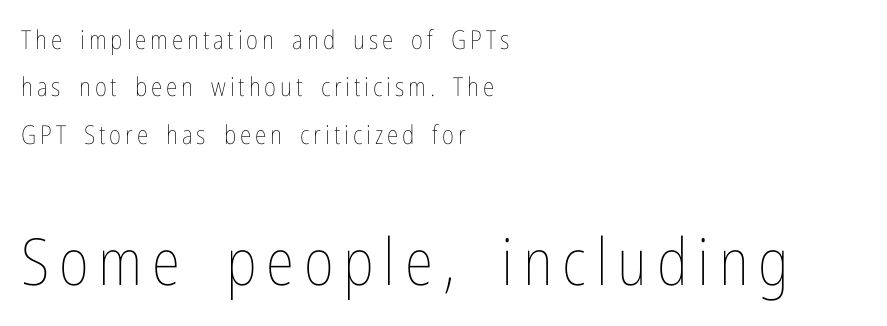
Rendered with straight, roman letterforms. Two sizes are in play, and the larger belongs to the second block. Varying glyph widths throughout — classic text-font behaviour. Stroke thickness stays within the range of a standard reading face or lighter. Short and long lines alike share a common starting point at left.
